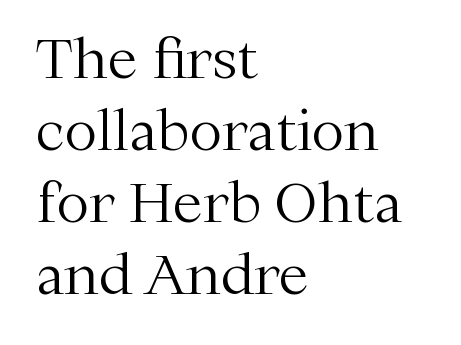
Upright lettering throughout. Rows of type keep a routine distance in the vertical direction. Vertical stems look standard width or narrower in stroke. This rendering uses left alignment, leaving the right contour irregular. The face used here is rendered with its standard letterfit. The specimen omits any rule beneath the text block's lines.
